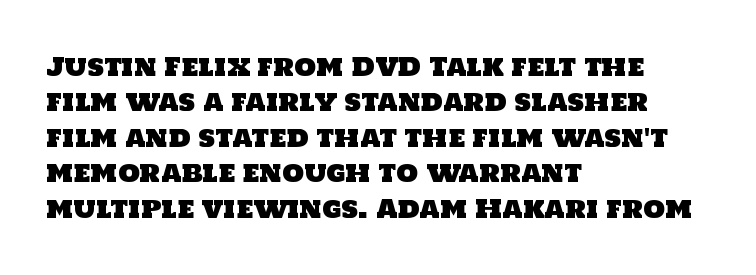
The image shows 25 px text type; set left-aligned, normal line spacing (1.42x), normal letter spacing, not underlined.
